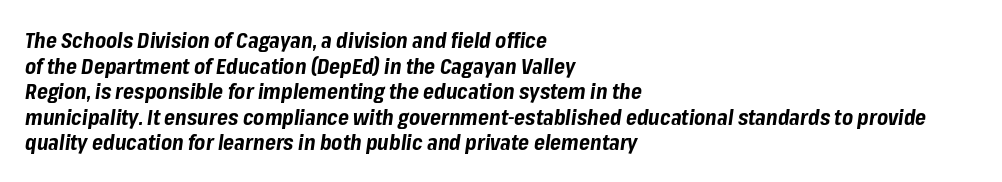
{"italic": "yes", "lean": "right", "slant_degrees": 8, "bold": "yes", "underline": "no", "align": "left", "line_spacing_ratio": 1.22, "letter_spacing": "normal", "letter_spacing_em": 0.0, "glyph_px": 21}
